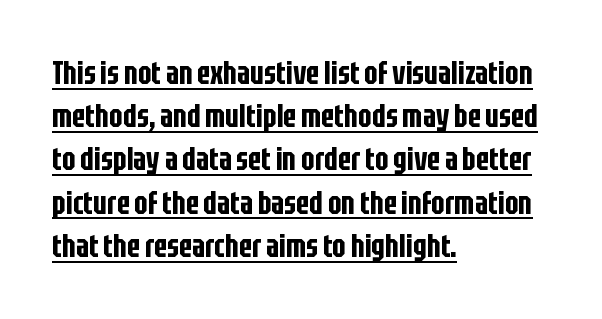
{"serif": "no", "italic": "no", "width": "condensed", "stroke_contrast": "low", "x_height": "large", "monospaced": "no", "underline": "yes", "align": "left", "line_spacing": "normal", "line_spacing_ratio": 1.35, "letter_spacing": "normal", "letter_spacing_em": 0.0, "glyph_px": 32}
